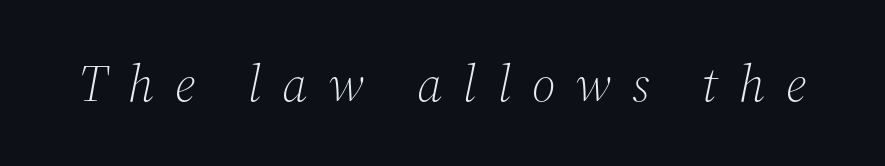
The image shows 52 px light serif type, italic (leaning right); set unusually wide letter spacing (+0.4 em), not underlined; medium stroke contrast and a medium x-height.
